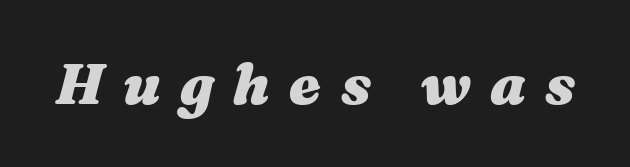
{"italic": "yes", "lean": "right", "slant_degrees": 16, "bold": "yes", "weight": "heavy", "width": "wide", "stroke_contrast": "medium", "x_height": "medium", "monospaced": "no", "underline": "no", "letter_spacing": "wide", "letter_spacing_em": 0.34, "glyph_px": 57}
